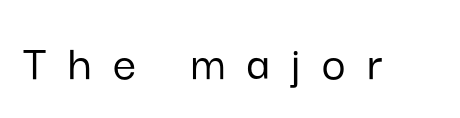
Upright lettering throughout. The glyphs are unaccompanied by any horizontal stroke below them. Here the designer chose a conventional face with non-uniform glyph widths. This sample uses expanded letter spacing, leaving extra air between glyphs. Classification — sans serif.
